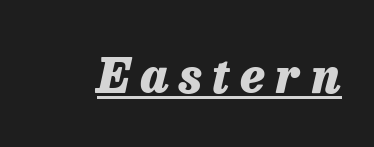
{"italic": "yes", "lean": "right", "slant_degrees": 13, "bold": "yes", "weight": "heavy", "width": "normal", "stroke_contrast": "low", "x_height": "medium", "monospaced": "no", "underline": "yes", "letter_spacing": "wide", "letter_spacing_em": 0.23, "glyph_px": 48}
